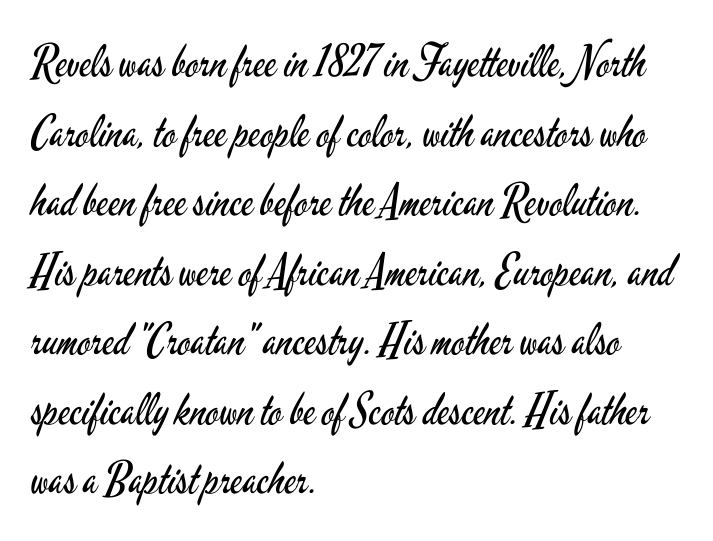
Q: Is the text bold? A: No.
Q: Is the text italic (slanted)? A: Yes.
Q: Is the typeface a serif or a sans-serif typeface? A: Sans-serif.
Q: Is the text underlined? A: No.
Q: How is the paragraph aligned? A: Left-aligned.
Q: Is the spacing between letters normal or unusually wide? A: Normal.
Q: Is the spacing between lines tight, normal or loose? A: Normal.
Q: Width (condensed, normal, or wide)? A: Condensed.
Q: Stroke contrast? A: Low.
Q: x-height? A: Small.
Q: Monospaced? A: No.
